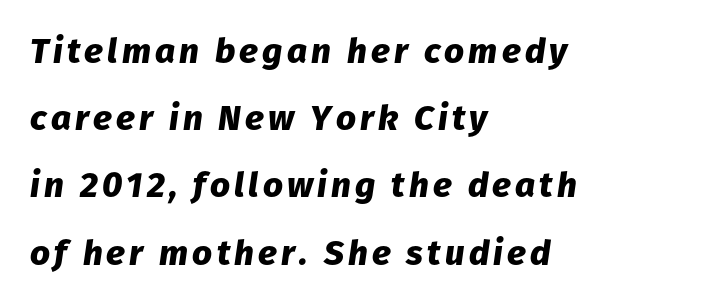
The image shows 35 px heavy type, italic (leaning right); set left-aligned, loose line spacing (1.92x), not underlined; low stroke contrast and a medium x-height.
